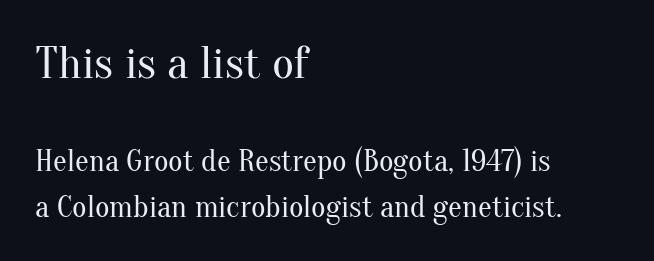
Q: Is the text bold? A: No.
Q: Is the text italic (slanted)? A: No, it is upright.
Q: Is the typeface a serif or a sans-serif typeface? A: Serif.
Q: Is the text underlined? A: No.
Q: How is the paragraph aligned? A: Left-aligned.
Q: Is the spacing between letters normal or unusually wide? A: Normal.
Q: Is the spacing between lines tight, normal or loose? A: Normal.
Q: Which block of text is set in a larger size, the first (top) or the second (bottom)? A: The first (top) one.
Q: Width (condensed, normal, or wide)? A: Normal.
Q: Stroke contrast? A: Medium.
Q: x-height? A: Small.
Q: Monospaced? A: No.
